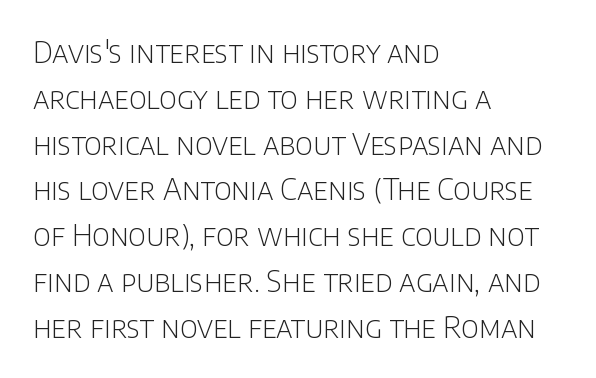
The image shows 29 px light sans-serif type, upright; set left-aligned, normal line spacing (1.58x), normal letter spacing, not underlined; low stroke contrast and a large x-height.
